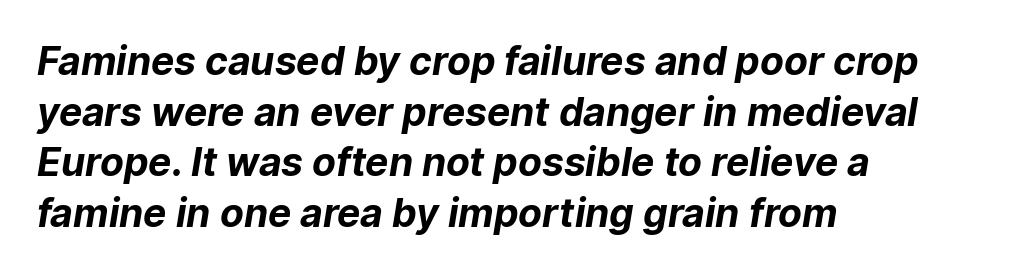
Q: Is the text bold? A: Yes.
Q: Is the typeface a serif or a sans-serif typeface? A: Sans-serif.
Q: Is the text underlined? A: No.
Q: How is the paragraph aligned? A: Left-aligned.
Q: Is the spacing between letters normal or unusually wide? A: Normal.
Q: Is the spacing between lines tight, normal or loose? A: Normal.
Q: Width (condensed, normal, or wide)? A: Normal.
Q: Stroke contrast? A: Low.
Q: x-height? A: Medium.
Q: Monospaced? A: No.
